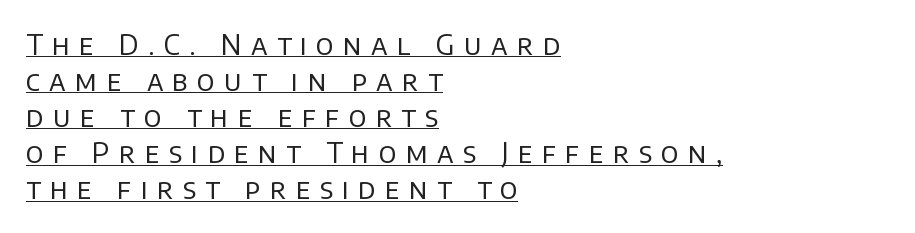
{"serif": "no", "italic": "no", "bold": "no", "weight": "regular", "width": "normal", "stroke_contrast": "low", "x_height": "large", "monospaced": "no", "underline": "yes", "align": "left", "line_spacing": "normal", "line_spacing_ratio": 1.29, "letter_spacing": "wide", "letter_spacing_em": 0.33, "glyph_px": 28}
